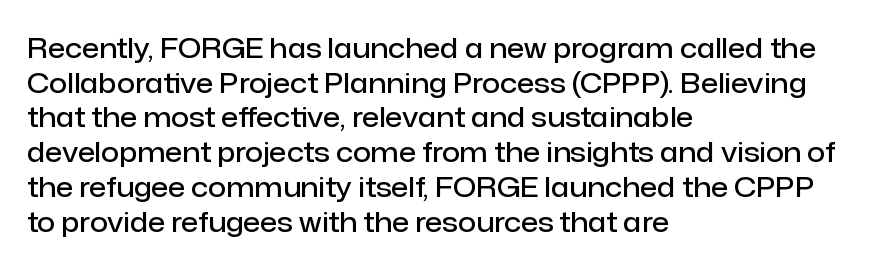
The specimen omits any rule beneath the text block's lines. The letters advance in unequal steps, a hallmark of proportional type. When letters stand straight like this, we call the style roman or upright. Heft: intermediate — a semibold.
